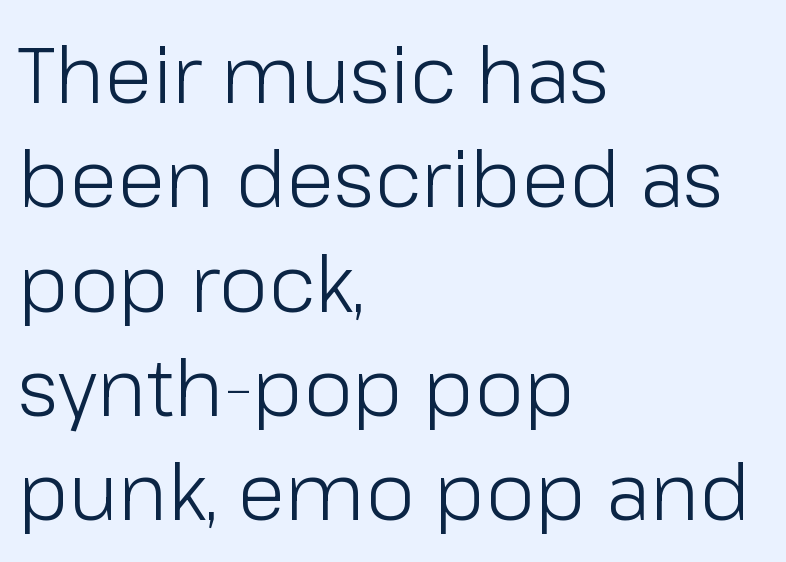
Q: Is the text bold? A: No.
Q: Is the text italic (slanted)? A: No, it is upright.
Q: Is the typeface a serif or a sans-serif typeface? A: Sans-serif.
Q: Is the text underlined? A: No.
Q: How is the paragraph aligned? A: Left-aligned.
Q: Is the spacing between letters normal or unusually wide? A: Normal.
Q: Is the spacing between lines tight, normal or loose? A: Normal.
Q: Width (condensed, normal, or wide)? A: Normal.
Q: Stroke contrast? A: Low.
Q: x-height? A: Medium.
Q: Monospaced? A: No.
